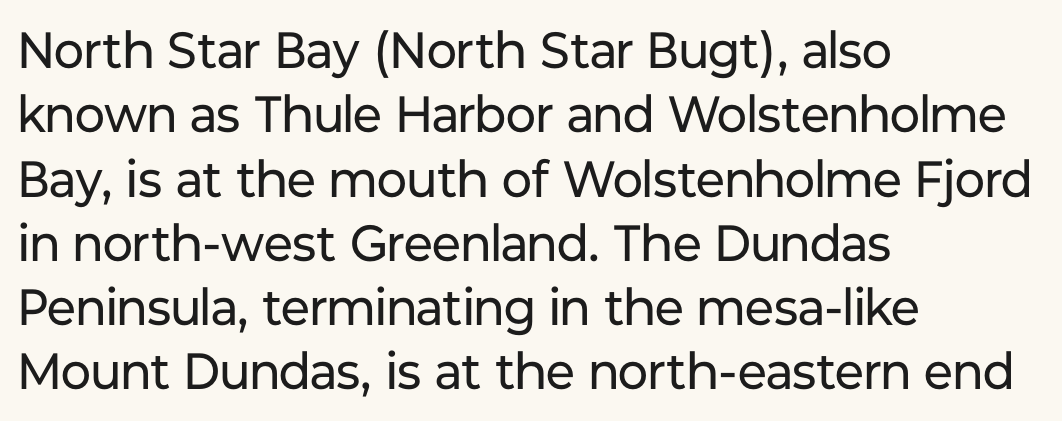
The image shows 51 px regular-weight sans-serif type, upright; set left-aligned, normal line spacing (1.26x), normal letter spacing, not underlined; low stroke contrast and a medium x-height.
